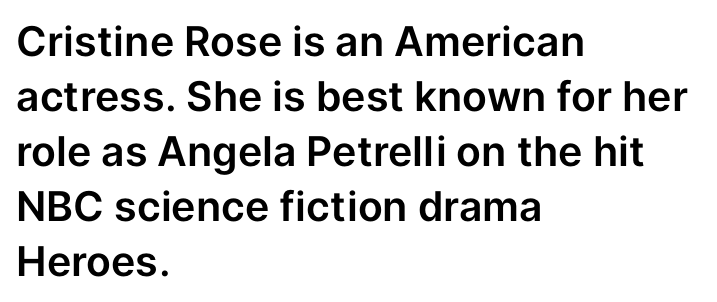
The image shows 41 px sans-serif type, upright; set left-aligned, normal line spacing (1.34x), normal letter spacing, not underlined; low stroke contrast and a medium x-height.
